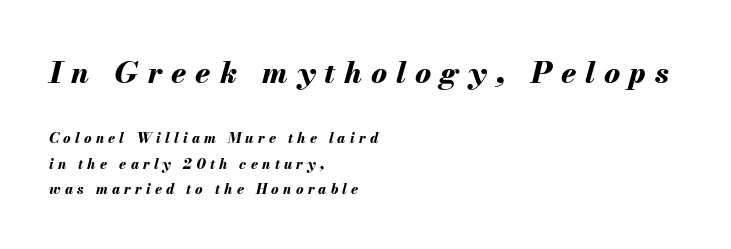
The image shows 30 px bold type, italic (leaning right); set left-aligned, line spacing 1.81x, unusually wide letter spacing (+0.3 em), not underlined; the first (top) block is 2.14x larger; medium stroke contrast and a small x-height.
